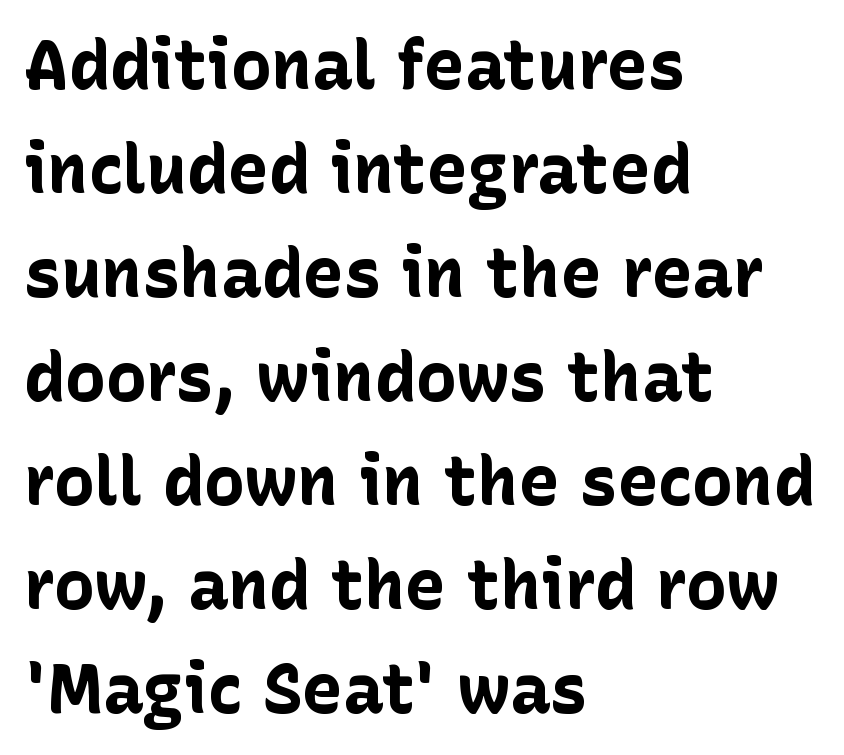
Nobody touched the tracking dial on this one. The line-height multiplier appears to be the usual default. These lines stack with their left ends in a neat column. I'd describe the lettering as bold — thick and assertive. Grotesque or geometric, the face here clearly has no serifs. When letters stand straight like this, we call the style roman or upright.
